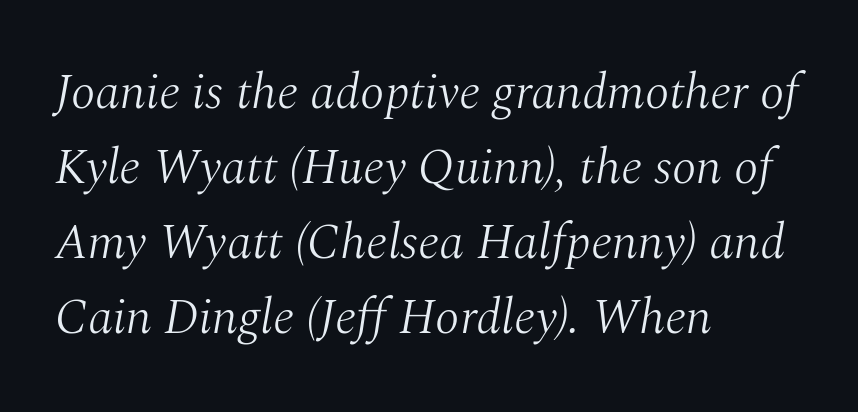
The image shows 50 px light serif type, italic (leaning right); set left-aligned, normal line spacing (1.5x), normal letter spacing, not underlined; medium stroke contrast and a medium x-height.
